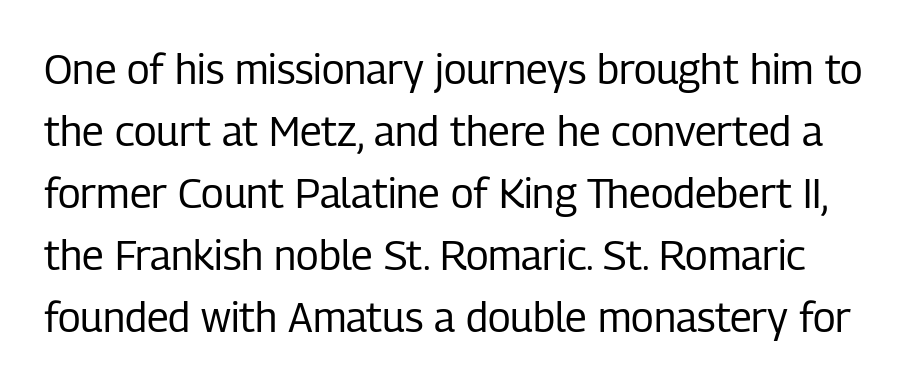
The image shows 41 px regular-weight, condensed sans-serif type, upright; set normal line spacing (1.51x), normal letter spacing, not underlined; low stroke contrast and a medium x-height.
